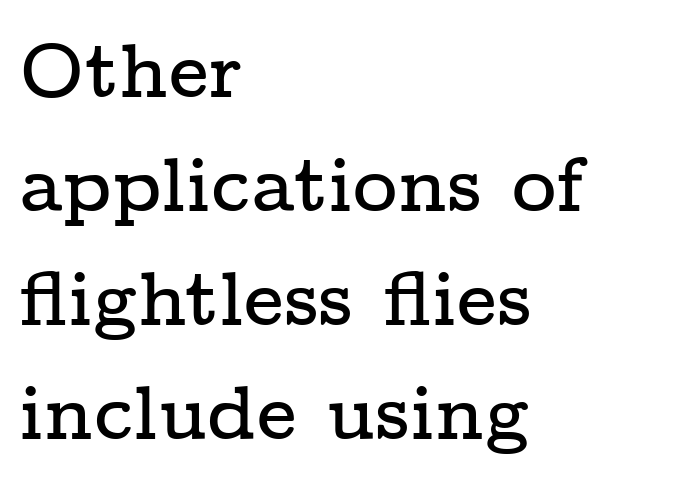
Q: Is the text italic (slanted)? A: No, it is upright.
Q: Is the typeface a serif or a sans-serif typeface? A: Serif.
Q: Is the text underlined? A: No.
Q: How is the paragraph aligned? A: Left-aligned.
Q: Is the spacing between letters normal or unusually wide? A: Normal.
Q: Is the spacing between lines tight, normal or loose? A: Normal.
Q: Width (condensed, normal, or wide)? A: Wide.
Q: Stroke contrast? A: Low.
Q: x-height? A: Medium.
Q: Monospaced? A: No.
